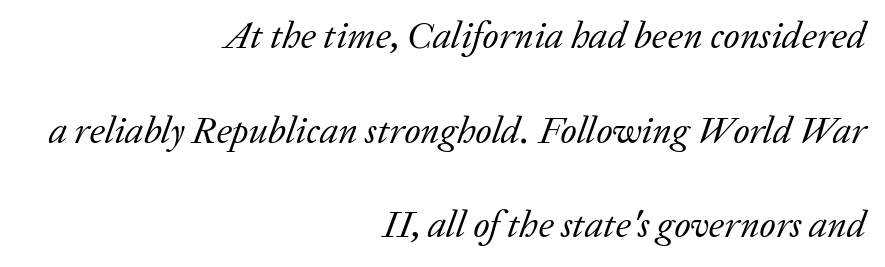
Q: Is the text bold? A: No.
Q: Is the text italic (slanted)? A: Yes, it leans right by about 20 degrees.
Q: Is the typeface a serif or a sans-serif typeface? A: Serif.
Q: Is the text underlined? A: No.
Q: How is the paragraph aligned? A: Right-aligned.
Q: Is the spacing between letters normal or unusually wide? A: Normal.
Q: Is the spacing between lines tight, normal or loose? A: Loose.
Q: Width (condensed, normal, or wide)? A: Normal.
Q: Stroke contrast? A: Low.
Q: x-height? A: Medium.
Q: Monospaced? A: No.
